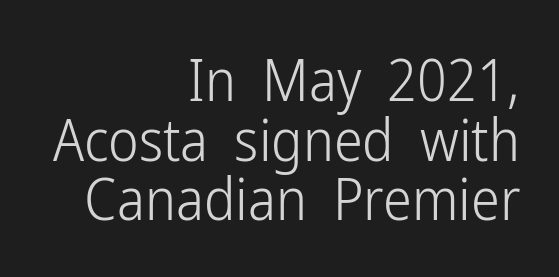
Q: Is the text bold? A: No.
Q: Is the text italic (slanted)? A: No, it is upright.
Q: Is the typeface a serif or a sans-serif typeface? A: Sans-serif.
Q: Is the text underlined? A: No.
Q: How is the paragraph aligned? A: Right-aligned.
Q: Is the spacing between letters normal or unusually wide? A: Normal.
Q: Is the spacing between lines tight, normal or loose? A: Tight.
Q: Width (condensed, normal, or wide)? A: Condensed.
Q: Stroke contrast? A: Low.
Q: x-height? A: Medium.
Q: Monospaced? A: No.
